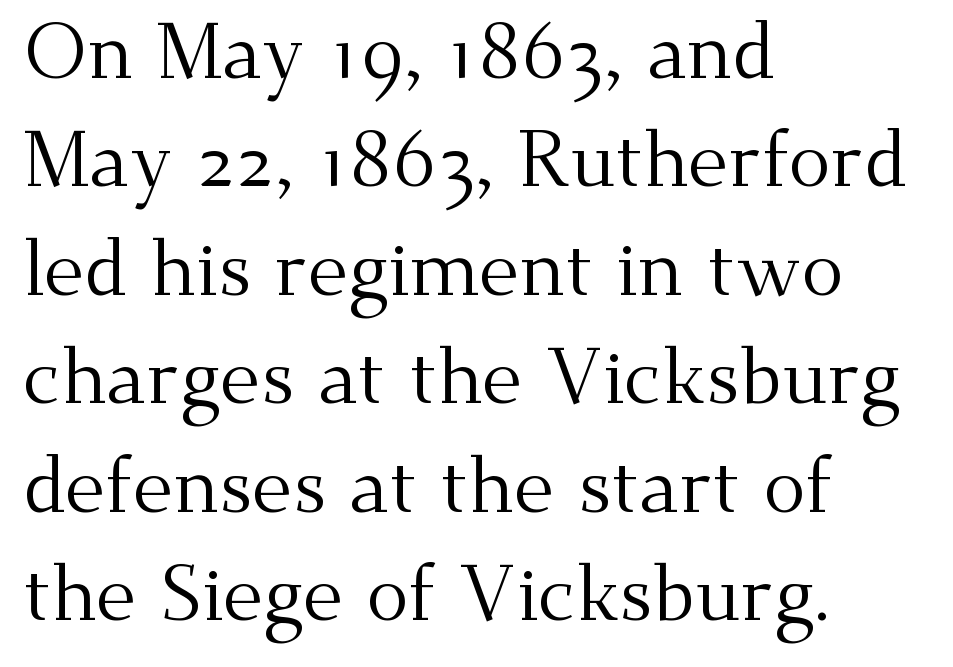
The image shows 78 px regular-weight serif type, upright; set left-aligned, normal line spacing (1.39x), normal letter spacing, not underlined; medium stroke contrast and a small x-height.
